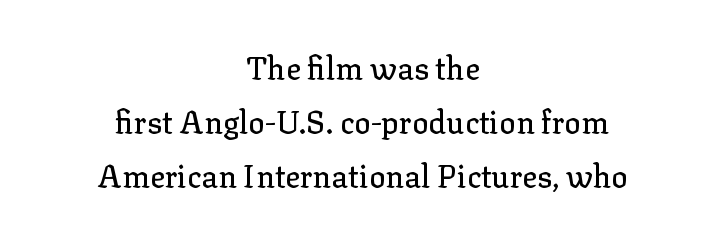
Q: Is the text italic (slanted)? A: No, it is upright.
Q: Is the typeface a serif or a sans-serif typeface? A: Serif.
Q: Is the text underlined? A: No.
Q: How is the paragraph aligned? A: Centered.
Q: Is the spacing between letters normal or unusually wide? A: Normal.
Q: Width (condensed, normal, or wide)? A: Normal.
Q: Stroke contrast? A: Low.
Q: x-height? A: Medium.
Q: Monospaced? A: No.
